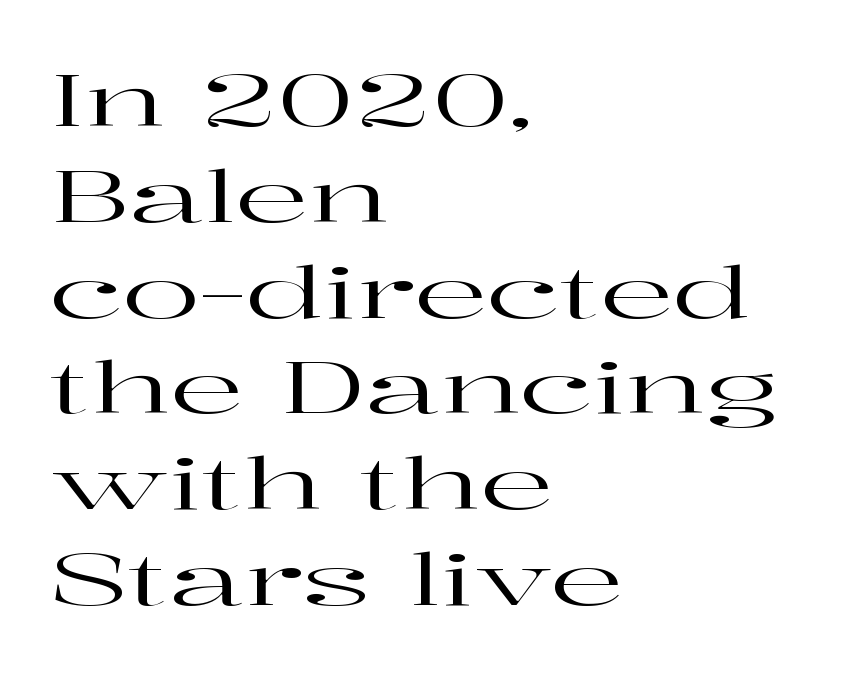
The passage shown is typeset with a serif family. There is no visible air inserted between adjacent glyphs. Proportional: the letters do not fall into vertical columns. Bare-footed words on every line. Horizontal alignment here is leftward, the default for most running prose.
